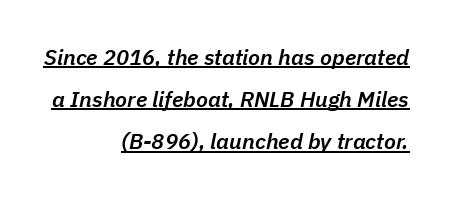
Q: Is the text bold? A: Semi-bold.
Q: Is the text italic (slanted)? A: Yes, it leans right by about 11 degrees.
Q: Is the text underlined? A: Yes.
Q: How is the paragraph aligned? A: Right-aligned.
Q: Is the spacing between letters normal or unusually wide? A: Normal.
Q: Is the spacing between lines tight, normal or loose? A: Loose.
